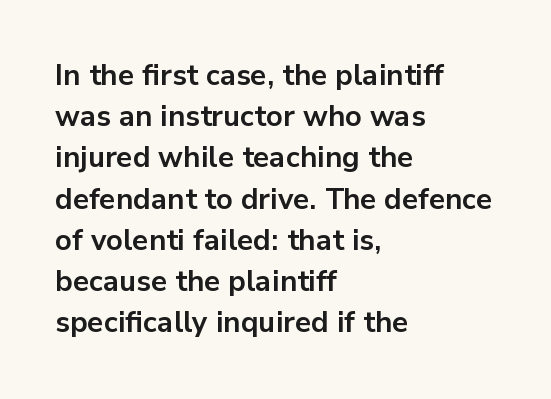
Reading down the block, your eye returns to a fixed left position each line. Evenly set lines give the paragraph a standard silhouette. The typography opts for an upright posture over an oblique one. Nothing unusual about the tracking: characters are spaced as the font intends. Rule under the text: the space is simply empty.
